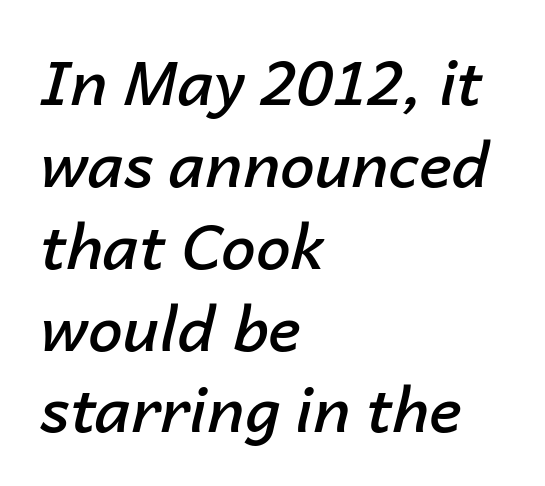
The specimen reads as italic at a glance. Character widths vary here, with narrow letters taking less room than wide ones. Moderately thickened strokes mark this as semibold type. The letterforms sit shoulder to shoulder at normal distance.
